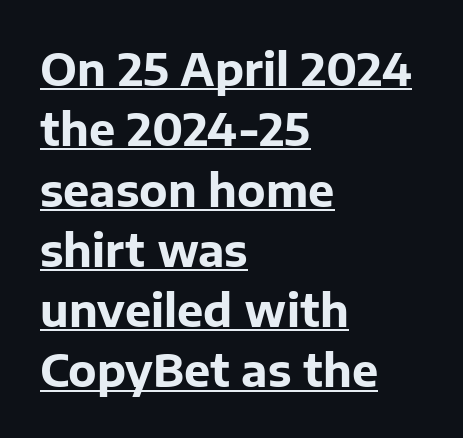
Q: Is the text bold? A: Yes.
Q: Is the text italic (slanted)? A: No, it is upright.
Q: Is the typeface a serif or a sans-serif typeface? A: Sans-serif.
Q: Is the text underlined? A: Yes.
Q: How is the paragraph aligned? A: Left-aligned.
Q: Is the spacing between letters normal or unusually wide? A: Normal.
Q: Is the spacing between lines tight, normal or loose? A: Normal.
Q: Width (condensed, normal, or wide)? A: Normal.
Q: Stroke contrast? A: Low.
Q: x-height? A: Medium.
Q: Monospaced? A: No.
